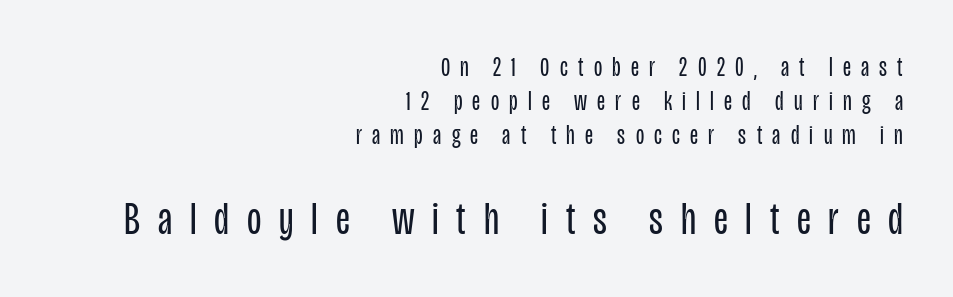
Q: Is the text bold? A: No.
Q: Is the text italic (slanted)? A: No, it is upright.
Q: Is the typeface a serif or a sans-serif typeface? A: Sans-serif.
Q: Is the text underlined? A: No.
Q: How is the paragraph aligned? A: Right-aligned.
Q: Is the spacing between letters normal or unusually wide? A: Unusually wide.
Q: Is the spacing between lines tight, normal or loose? A: Normal.
Q: Which block of text is set in a larger size, the first (top) or the second (bottom)? A: The second (bottom) one.
Q: Width (condensed, normal, or wide)? A: Condensed.
Q: Stroke contrast? A: Low.
Q: x-height? A: Large.
Q: Monospaced? A: No.
